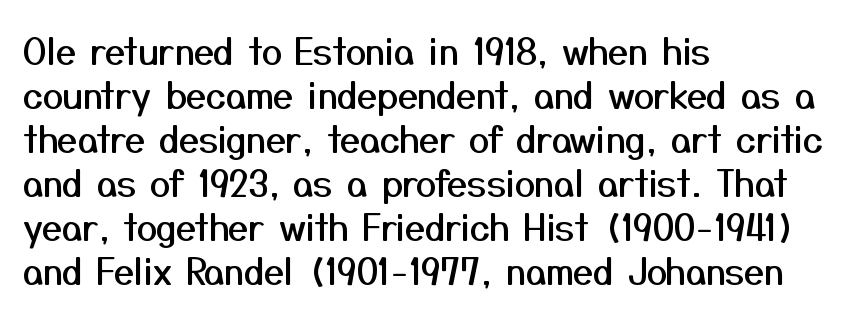
Q: Is the text italic (slanted)? A: No, it is upright.
Q: Is the typeface a serif or a sans-serif typeface? A: Sans-serif.
Q: Is the text underlined? A: No.
Q: How is the paragraph aligned? A: Left-aligned.
Q: Is the spacing between letters normal or unusually wide? A: Normal.
Q: Width (condensed, normal, or wide)? A: Normal.
Q: Stroke contrast? A: Medium.
Q: x-height? A: Medium.
Q: Monospaced? A: No.
